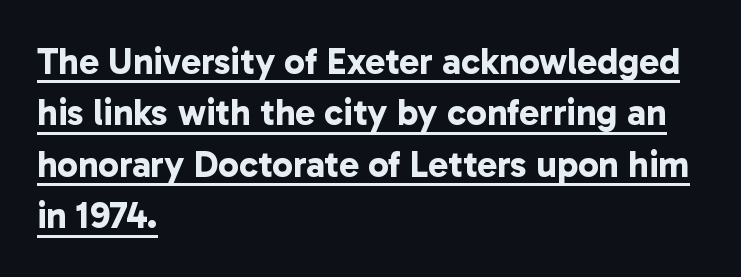
Q: Is the text bold? A: Yes.
Q: Is the typeface a serif or a sans-serif typeface? A: Sans-serif.
Q: Is the text underlined? A: Yes.
Q: How is the paragraph aligned? A: Left-aligned.
Q: Is the spacing between letters normal or unusually wide? A: Normal.
Q: Is the spacing between lines tight, normal or loose? A: Normal.
Q: Width (condensed, normal, or wide)? A: Normal.
Q: Stroke contrast? A: Low.
Q: x-height? A: Medium.
Q: Monospaced? A: No.
